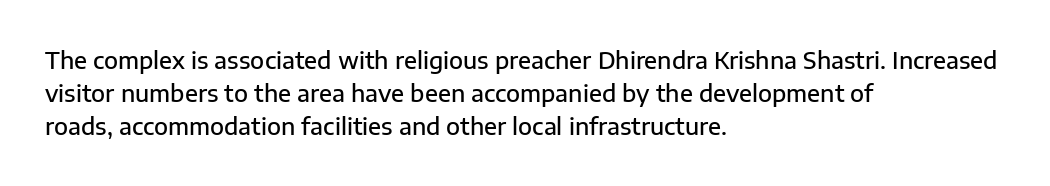
Q: Is the text bold? A: Semi-bold.
Q: Is the text italic (slanted)? A: No, it is upright.
Q: Is the text underlined? A: No.
Q: How is the paragraph aligned? A: Left-aligned.
Q: Is the spacing between letters normal or unusually wide? A: Normal.
Q: Is the spacing between lines tight, normal or loose? A: Normal.
